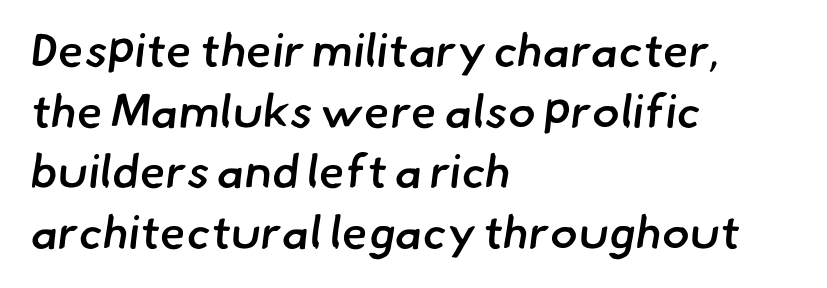
Q: Is the text bold? A: Semi-bold.
Q: Is the typeface a serif or a sans-serif typeface? A: Sans-serif.
Q: Is the text underlined? A: No.
Q: How is the paragraph aligned? A: Left-aligned.
Q: Is the spacing between letters normal or unusually wide? A: Normal.
Q: Is the spacing between lines tight, normal or loose? A: Normal.
Q: Width (condensed, normal, or wide)? A: Normal.
Q: Stroke contrast? A: Low.
Q: x-height? A: Small.
Q: Monospaced? A: No.
